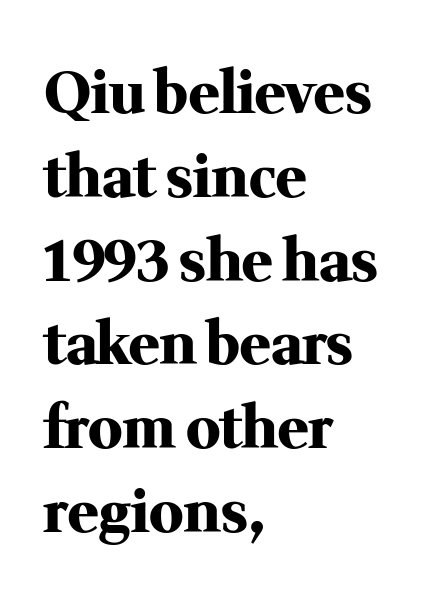
A bare baseline throughout the passage. This block has exactly the height ordinary leading produces. The font is running at its bold setting. Is the block centered? No — it sits flush against the left margin. Characters remain perfectly vertical along every line.
